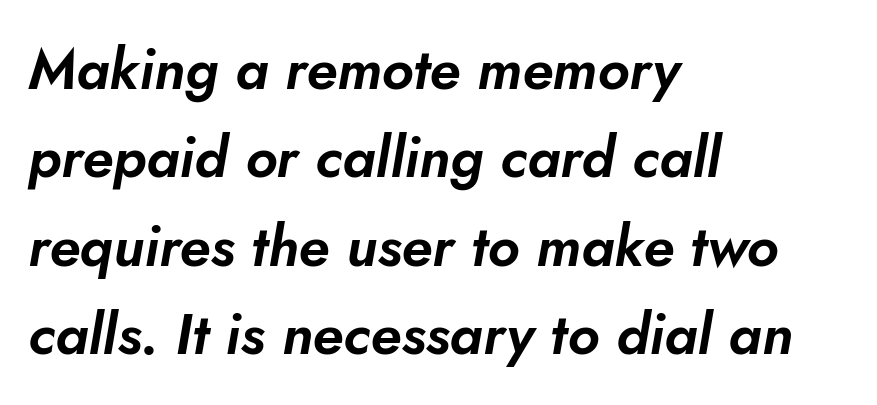
{"italic": "yes", "lean": "right", "slant_degrees": 10, "width": "normal", "stroke_contrast": "low", "x_height": "small", "monospaced": "no", "underline": "no", "align": "left", "line_spacing": "normal", "line_spacing_ratio": 1.55, "letter_spacing": "normal", "letter_spacing_em": 0.0, "glyph_px": 57}
